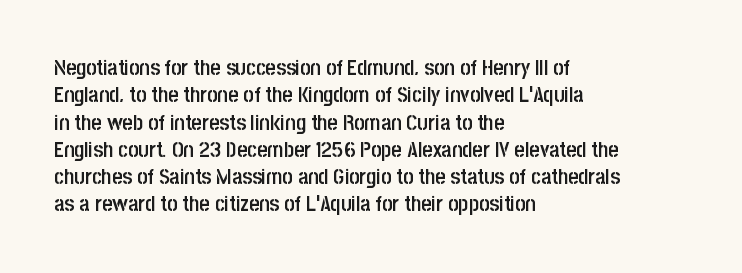
Typographic density is moderately raised because the face is semibold. Vertical strokes here are truly vertical. Between one letter and the next there's only the usual sliver of space. The setting favours the left margin, as ordinary paragraphs usually do.
